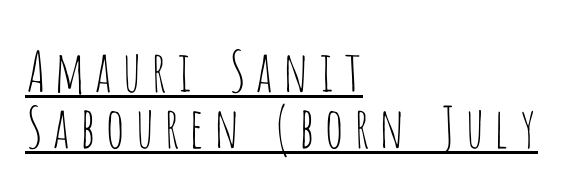
The image shows 56 px thin, condensed sans-serif type, upright; set left-aligned, tight line spacing (1.0x), underlined; low stroke contrast and a large x-height.
